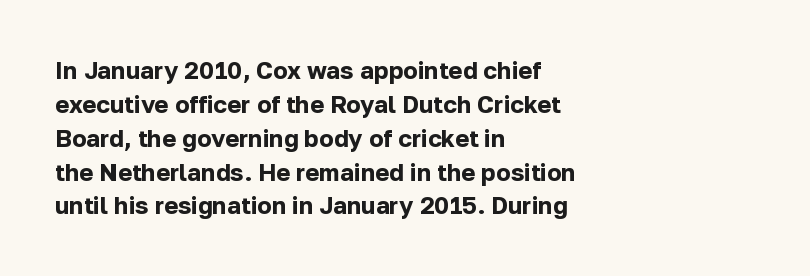
{"italic": "no", "bold": "yes", "underline": "no", "align": "left", "line_spacing": "normal", "line_spacing_ratio": 1.41, "letter_spacing": "normal", "letter_spacing_em": 0.0, "glyph_px": 24}
